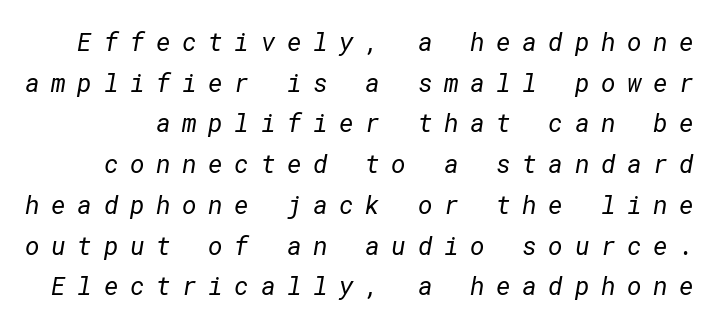
{"bold": "no", "underline": "no", "line_spacing": "normal", "line_spacing_ratio": 1.63, "letter_spacing": "wide", "letter_spacing_em": 0.46, "glyph_px": 25}
